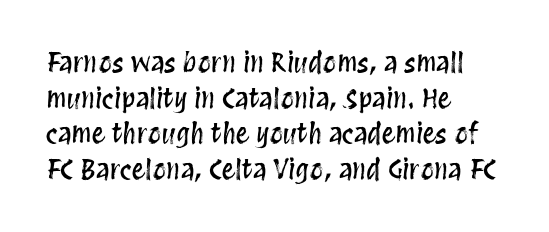
{"italic": "no", "underline": "no", "align": "left", "line_spacing": "normal", "line_spacing_ratio": 1.32, "letter_spacing": "normal", "letter_spacing_em": 0.0, "glyph_px": 27}
